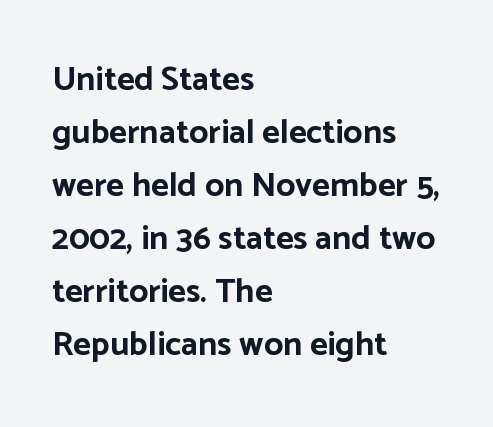
The image shows 34 px bold sans-serif type, upright; set left-aligned, normal line spacing (1.56x), normal letter spacing, not underlined; low stroke contrast and a medium x-height.
